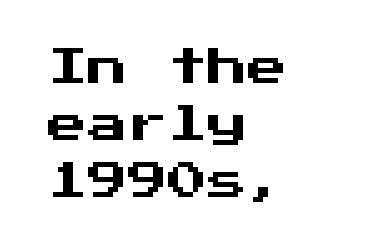
The letters march in equal steps, a hallmark of fixed-pitch type. The area under the type is left untouched. The ragged edge is on the right, which tells us the setting is flush left. The block of text has a typical density, with ordinary space between rows. In terms of letterform style, serifs are entirely absent.
